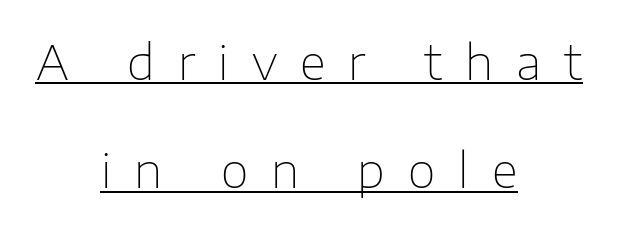
The image shows 48 px thin sans-serif type, upright; set centered, loose line spacing (2.26x), unusually wide letter spacing (+0.48 em), underlined; low stroke contrast and a medium x-height.
